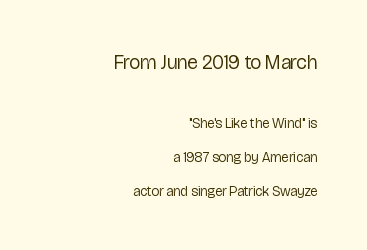
Q: Is the text bold? A: No.
Q: Is the text italic (slanted)? A: No, it is upright.
Q: Is the text underlined? A: No.
Q: How is the paragraph aligned? A: Right-aligned.
Q: Is the spacing between letters normal or unusually wide? A: Normal.
Q: Is the spacing between lines tight, normal or loose? A: Loose.
Q: Which block of text is set in a larger size, the first (top) or the second (bottom)? A: The first (top) one.
